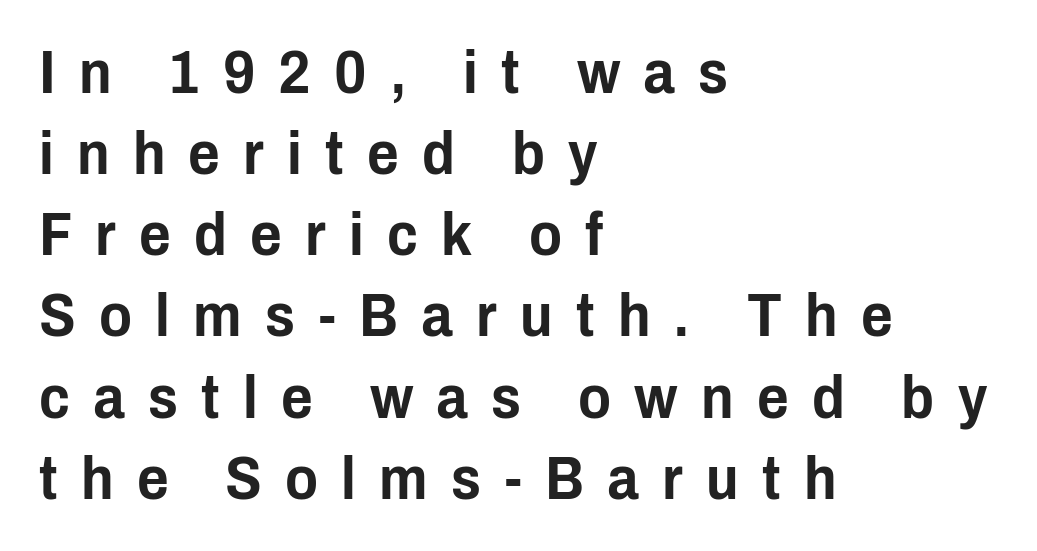
The image shows 61 px condensed sans-serif type, upright; set left-aligned, normal line spacing (1.33x), unusually wide letter spacing (+0.38 em), not underlined; low stroke contrast and a medium x-height.
